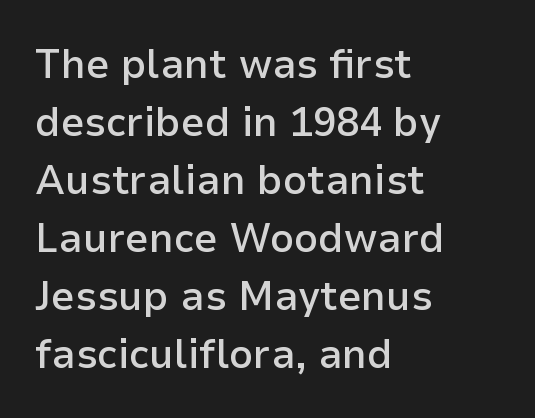
{"serif": "no", "italic": "no", "bold": "semi", "weight": "semibold", "width": "normal", "stroke_contrast": "low", "x_height": "medium", "monospaced": "no", "underline": "no", "align": "left", "line_spacing": "normal", "line_spacing_ratio": 1.38, "letter_spacing": "normal", "letter_spacing_em": 0.0, "glyph_px": 42}
